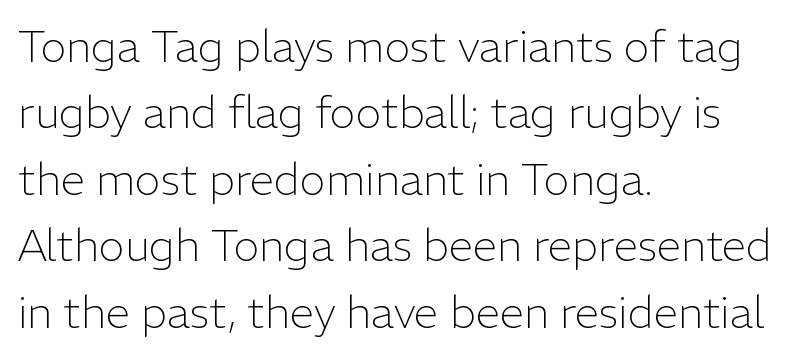
Q: Is the text bold? A: No.
Q: Is the text italic (slanted)? A: No, it is upright.
Q: Is the typeface a serif or a sans-serif typeface? A: Sans-serif.
Q: Is the text underlined? A: No.
Q: How is the paragraph aligned? A: Left-aligned.
Q: Is the spacing between letters normal or unusually wide? A: Normal.
Q: Is the spacing between lines tight, normal or loose? A: Normal.
Q: Width (condensed, normal, or wide)? A: Normal.
Q: Stroke contrast? A: Low.
Q: x-height? A: Medium.
Q: Monospaced? A: No.
